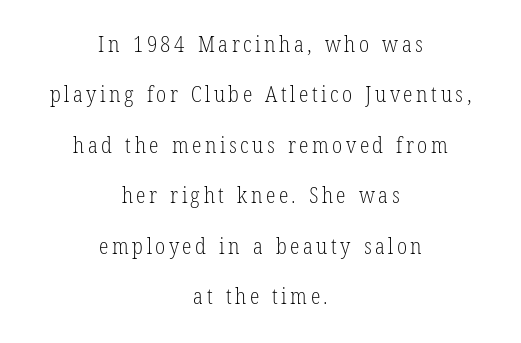
A clean baseline with only descenders dipping below it. Leading is clearly above the norm, producing a sparse column. The setting favours the middle, as headings and verse often do. The letterforms sit at book weight or below. Does the lettering tilt? It doesn't — this is upright.
